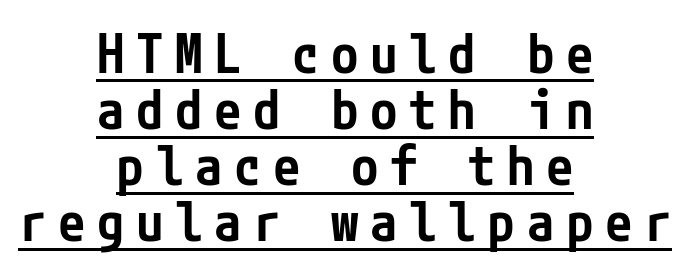
The image shows 55 px semibold, condensed sans-serif type, upright; set centered, tight line spacing (1.02x), unusually wide letter spacing (+0.21 em), underlined; low stroke contrast and a medium x-height.
